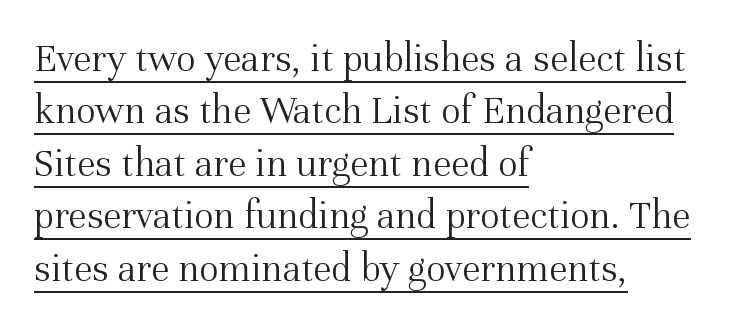
The font is comparable to plain body text, perhaps lighter. The lines in this sample share a left origin and differ only in where they stop. Beneath each row of characters lies a ruled line. The type family on display is of the serif kind.
